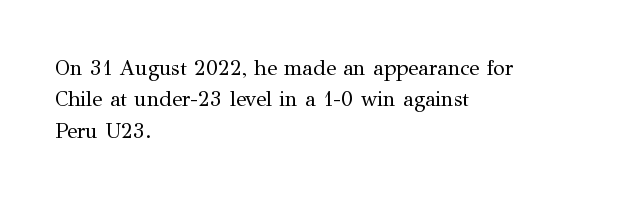
The image shows 21 px text type, upright; set left-aligned, normal line spacing (1.49x), normal letter spacing, not underlined.
